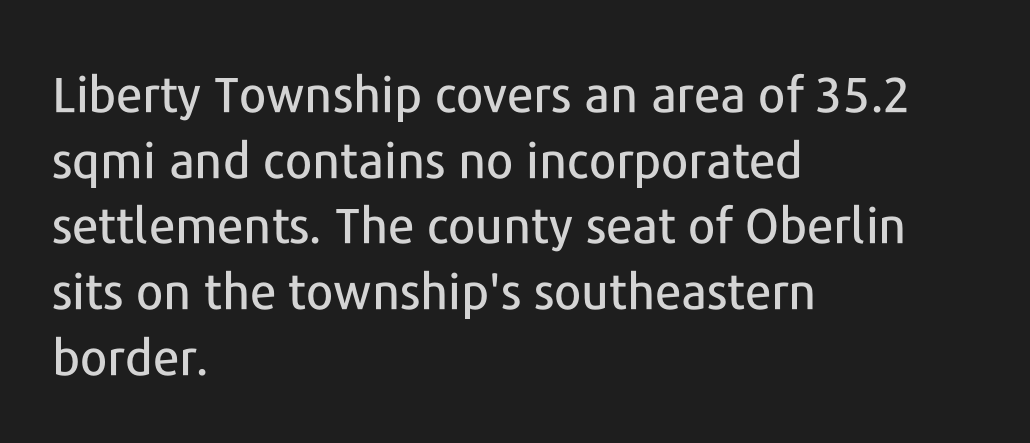
The image shows 49 px sans-serif type, upright; set left-aligned, normal line spacing (1.34x), normal letter spacing, not underlined; low stroke contrast and a medium x-height.
